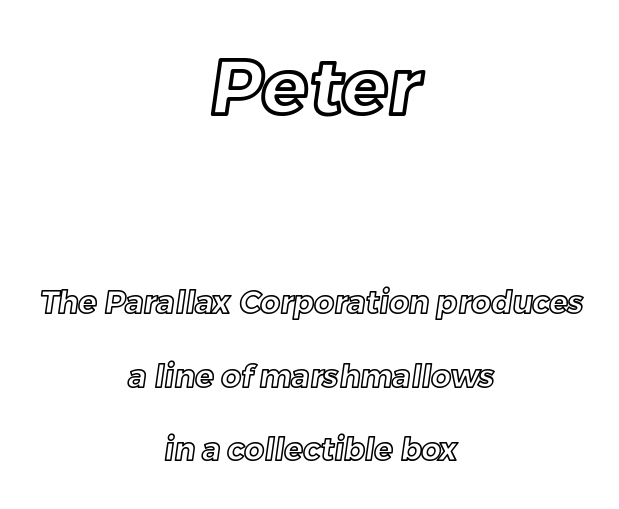
{"width": "normal", "x_height": "medium", "monospaced": "no", "underline": "no", "align": "center", "line_spacing": "loose", "line_spacing_ratio": 2.38, "letter_spacing": "normal", "letter_spacing_em": 0.0, "larger_block": "first", "size_ratio": 2.48, "glyph_px": 77}
